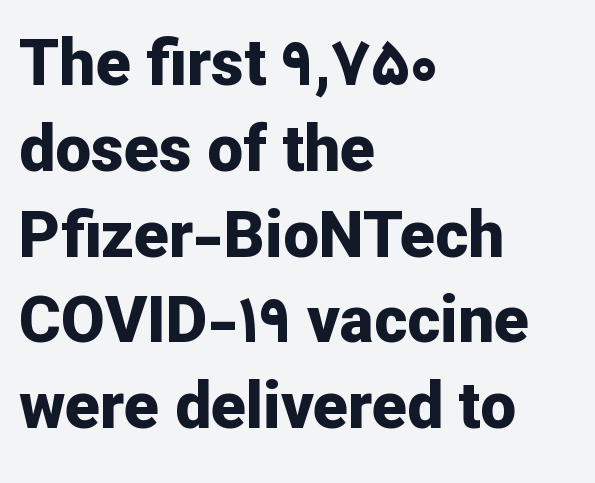
{"serif": "no", "italic": "no", "bold": "yes", "weight": "bold", "width": "normal", "stroke_contrast": "low", "x_height": "medium", "monospaced": "no", "underline": "no", "align": "left", "line_spacing": "normal", "line_spacing_ratio": 1.34, "letter_spacing": "normal", "letter_spacing_em": 0.0, "glyph_px": 64}
